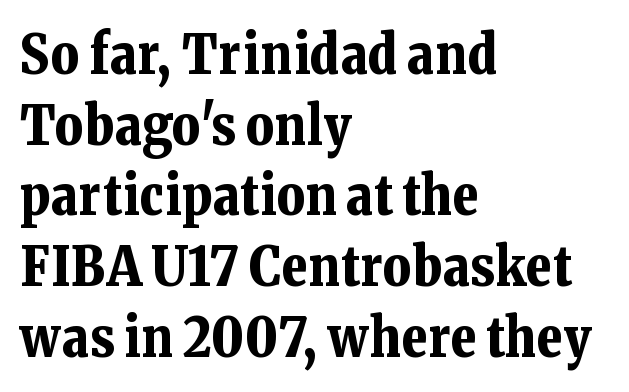
Q: Is the text bold? A: Yes.
Q: Is the text italic (slanted)? A: No, it is upright.
Q: Is the typeface a serif or a sans-serif typeface? A: Serif.
Q: Is the text underlined? A: No.
Q: How is the paragraph aligned? A: Left-aligned.
Q: Is the spacing between letters normal or unusually wide? A: Normal.
Q: Is the spacing between lines tight, normal or loose? A: Normal.
Q: Width (condensed, normal, or wide)? A: Normal.
Q: Stroke contrast? A: Low.
Q: x-height? A: Medium.
Q: Monospaced? A: No.
